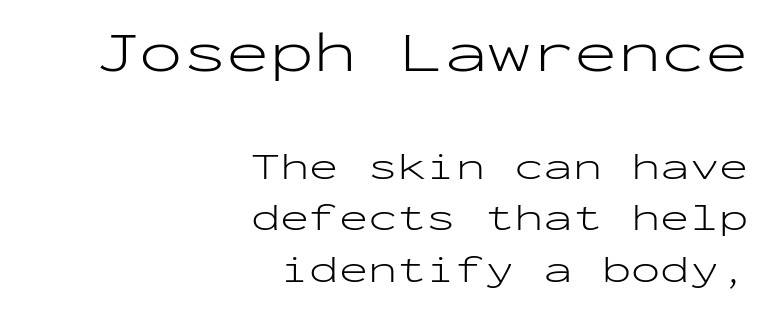
Whoever set this made the first block the dominant, larger element. The line texture is even and compact thanks to regular tracking. Caption: multi-line text, flush right, ragged left. The typography opts for an upright posture over an oblique one. Summary of vertical rhythm: regular, with standard interline spacing.
